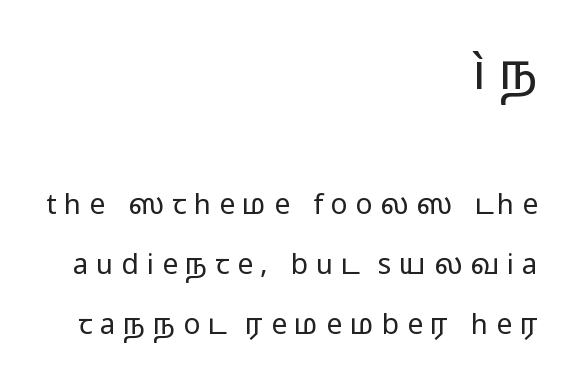
{"serif": "no", "italic": "no", "bold": "no", "weight": "regular", "width": "wide", "stroke_contrast": "low", "x_height": "medium", "monospaced": "no", "underline": "no", "align": "right", "line_spacing": "loose", "line_spacing_ratio": 2.14, "letter_spacing": "wide", "letter_spacing_em": 0.28, "larger_block": "first", "size_ratio": 1.75, "glyph_px": 49}
